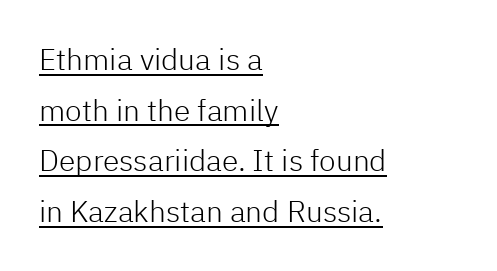
{"serif": "no", "italic": "no", "bold": "no", "weight": "light", "width": "normal", "stroke_contrast": "low", "x_height": "medium", "monospaced": "no", "underline": "yes", "align": "left", "line_spacing": "normal", "line_spacing_ratio": 1.69, "letter_spacing": "normal", "letter_spacing_em": 0.0, "glyph_px": 30}
